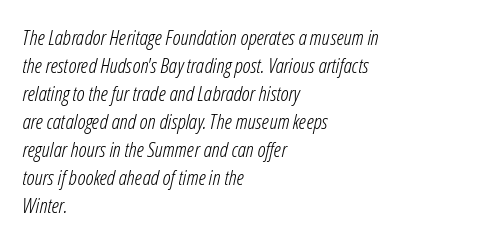
The lines are quadded left. Horizontal bands of white between lines are of average thickness. No extra tracking has been applied to these lines. You can tell it's italic because the verticals aren't actually vertical. Weight: not bold — regular or lighter.
